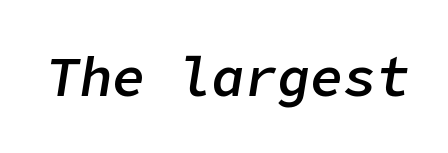
Q: Is the text bold? A: Semi-bold.
Q: Is the text italic (slanted)? A: Yes, it leans right by about 9 degrees.
Q: Is the text underlined? A: No.
Q: Is the spacing between letters normal or unusually wide? A: Normal.
Q: Width (condensed, normal, or wide)? A: Normal.
Q: Stroke contrast? A: Low.
Q: x-height? A: Medium.
